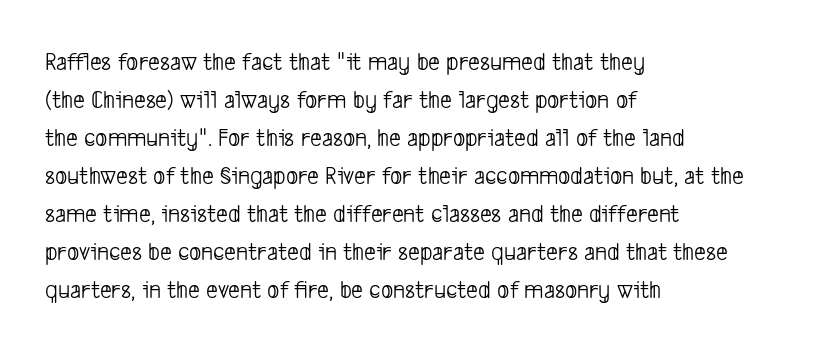
{"bold": "no", "underline": "no", "align": "left", "line_spacing": "normal", "line_spacing_ratio": 1.46, "letter_spacing": "normal", "letter_spacing_em": 0.0, "glyph_px": 26}
